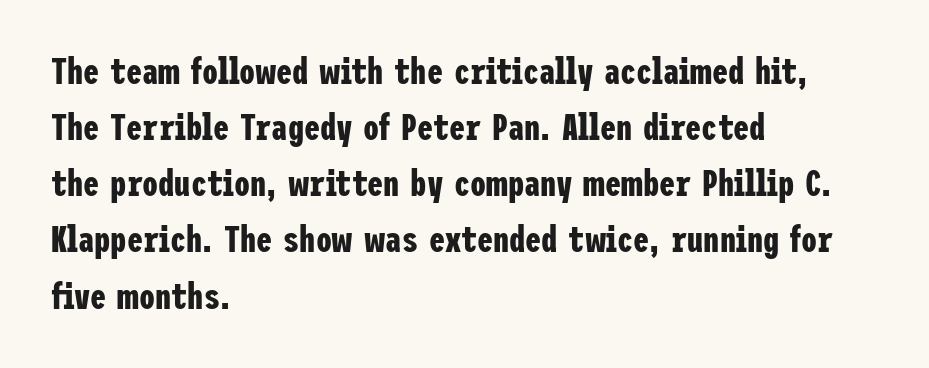
{"serif": "no", "italic": "no", "bold": "yes", "weight": "bold", "width": "condensed", "stroke_contrast": "low", "x_height": "medium", "underline": "no", "align": "left", "line_spacing": "normal", "line_spacing_ratio": 1.56, "letter_spacing": "normal", "letter_spacing_em": 0.0, "glyph_px": 36}
